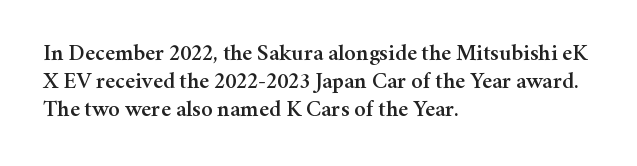
{"italic": "no", "underline": "no", "align": "left", "line_spacing_ratio": 1.21, "letter_spacing": "normal", "letter_spacing_em": 0.0, "glyph_px": 23}
